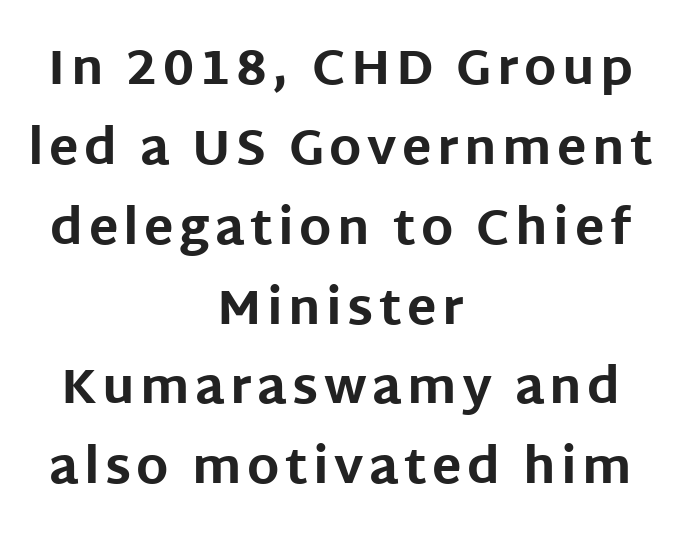
{"serif": "no", "italic": "no", "bold": "yes", "weight": "bold", "width": "normal", "stroke_contrast": "low", "x_height": "large", "monospaced": "no", "underline": "no", "align": "center", "line_spacing": "normal", "line_spacing_ratio": 1.63, "glyph_px": 49}
